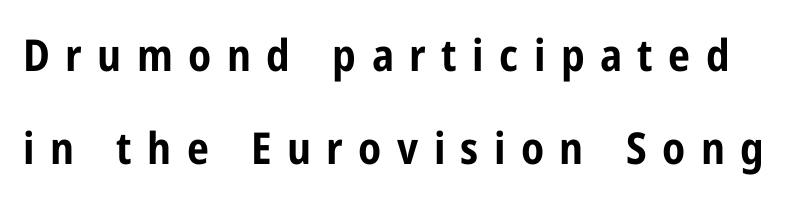
This is roman type, the default non-slanted kind. Decoration check: the copy has no underline. A full-strength bold gives these letters their thick strokes. Each word looks stretched out because of the extra space between its letters.
